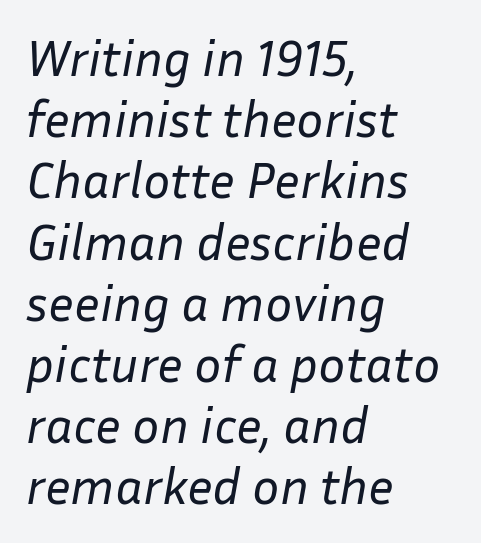
{"italic": "yes", "lean": "right", "slant_degrees": 10, "bold": "no", "weight": "regular", "width": "normal", "stroke_contrast": "low", "x_height": "medium", "monospaced": "no", "underline": "no", "align": "left", "line_spacing_ratio": 1.2, "letter_spacing": "normal", "letter_spacing_em": 0.0, "glyph_px": 51}
